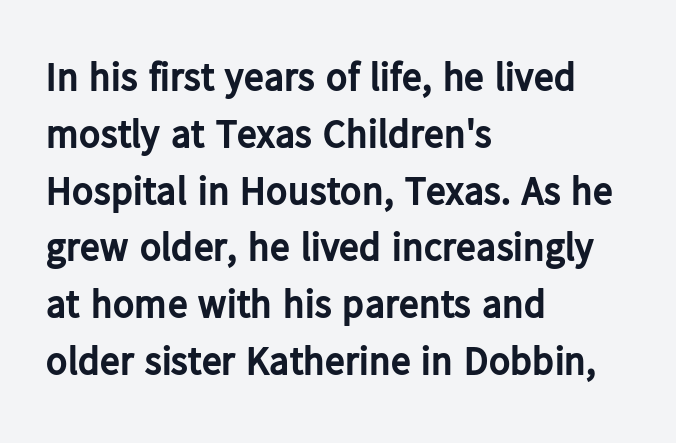
Type without underlining. Notice how thick the strokes are: this is what a full bold looks like. Spacing verdict: proportional, widths tailored to each character. Stroke terminals: plain, sans-serif. Visually the block forms a straight wall on the left and a jagged coastline on the right. Italic? Not at all — the glyphs are vertical.
